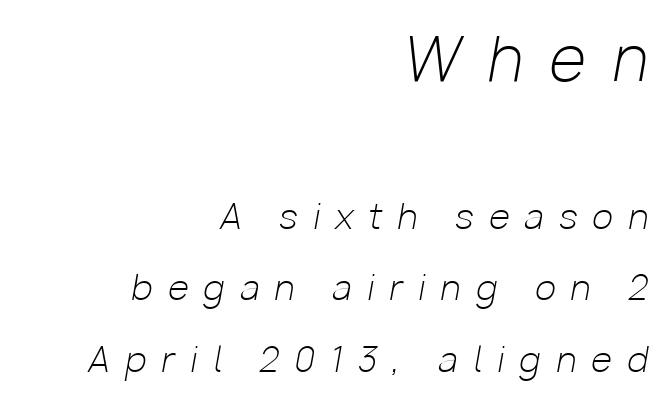
The image shows 60 px light type, italic (leaning right); set right-aligned, loose line spacing (2.1x), unusually wide letter spacing (+0.45 em), not underlined; the first (top) block is 1.76x larger; low stroke contrast and a medium x-height.
